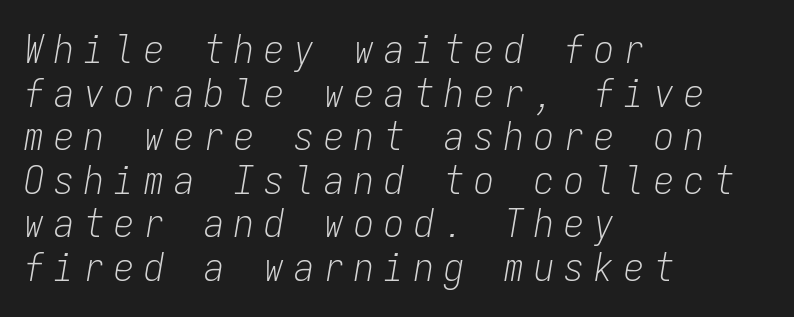
Bold? No — there's no thickening of the strokes. This rendering widens character spacing well past its baseline value. The text block is weighted toward the left margin, trailing off unevenly rightward. The baseline area is clear. Monospaced: the letters line up in strict vertical columns.
